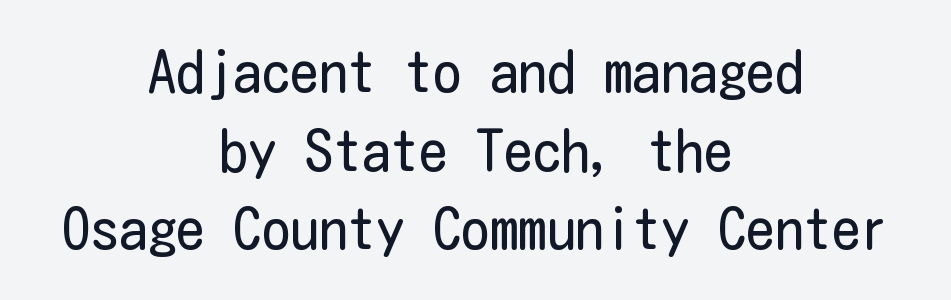
Each new line begins a customary step beneath the previous one. This sample uses an upright cut, with every glyph sitting square on the baseline. The font is comparable to plain body text, perhaps lighter. Notice how the passage keeps no hard edge, just a central spine. Any mark beneath the type? The region is blank. The rendering shows plain stroke endings on the letterforms — a sans-serif design.
